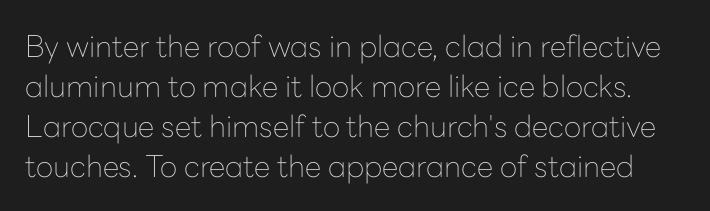
The image shows 30 px thin sans-serif type, upright; set normal line spacing (1.33x), normal letter spacing, not underlined; low stroke contrast and a medium x-height.
